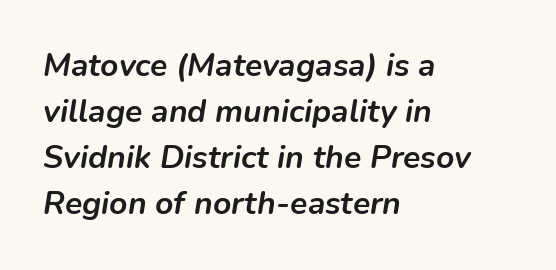
Q: Is the text bold? A: Yes.
Q: Is the text italic (slanted)? A: Yes, it leans right by about 9 degrees.
Q: Is the text underlined? A: No.
Q: How is the paragraph aligned? A: Left-aligned.
Q: Is the spacing between letters normal or unusually wide? A: Normal.
Q: Is the spacing between lines tight, normal or loose? A: Normal.
Q: Width (condensed, normal, or wide)? A: Normal.
Q: Stroke contrast? A: Low.
Q: x-height? A: Medium.
Q: Monospaced? A: No.
